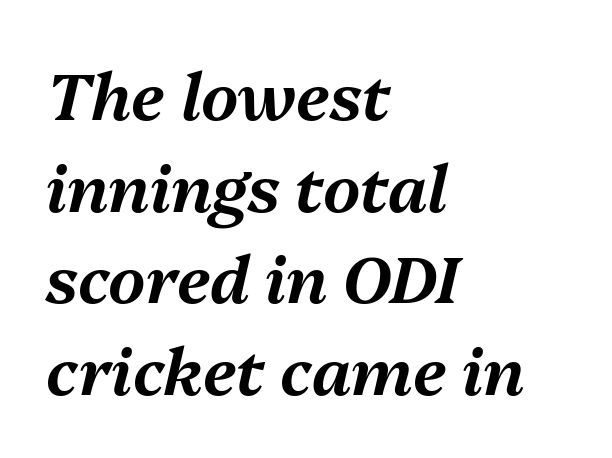
{"italic": "yes", "lean": "right", "slant_degrees": 13, "width": "normal", "stroke_contrast": "medium", "x_height": "medium", "monospaced": "no", "underline": "no", "align": "left", "line_spacing": "normal", "line_spacing_ratio": 1.41, "letter_spacing": "normal", "letter_spacing_em": 0.0, "glyph_px": 65}
